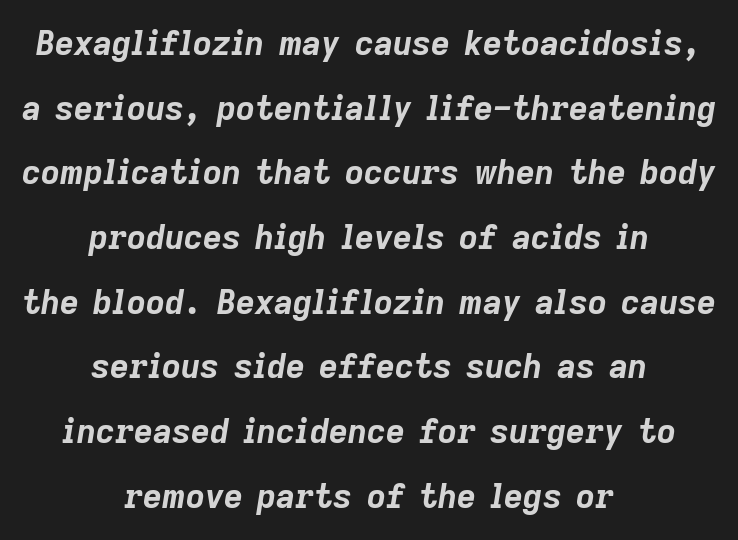
Q: Is the text bold? A: Yes.
Q: Is the text italic (slanted)? A: Yes, it leans right by about 9 degrees.
Q: Is the text underlined? A: No.
Q: How is the paragraph aligned? A: Centered.
Q: Is the spacing between letters normal or unusually wide? A: Normal.
Q: Is the spacing between lines tight, normal or loose? A: Loose.
Q: Width (condensed, normal, or wide)? A: Normal.
Q: Stroke contrast? A: Low.
Q: x-height? A: Medium.
Q: Monospaced? A: No.
